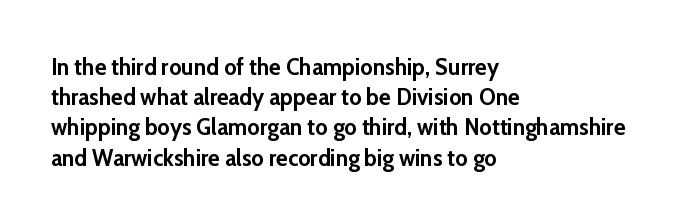
The ragged edge is on the right, which tells us the setting is flush left. The space beneath each line is pristine and unruled. This rendering leaves character spacing at its baseline value. The passage shown stacks its lines at a standard gap. Italic? Not at all — the glyphs are vertical. Emphasis by weight is at full strength: bold.
